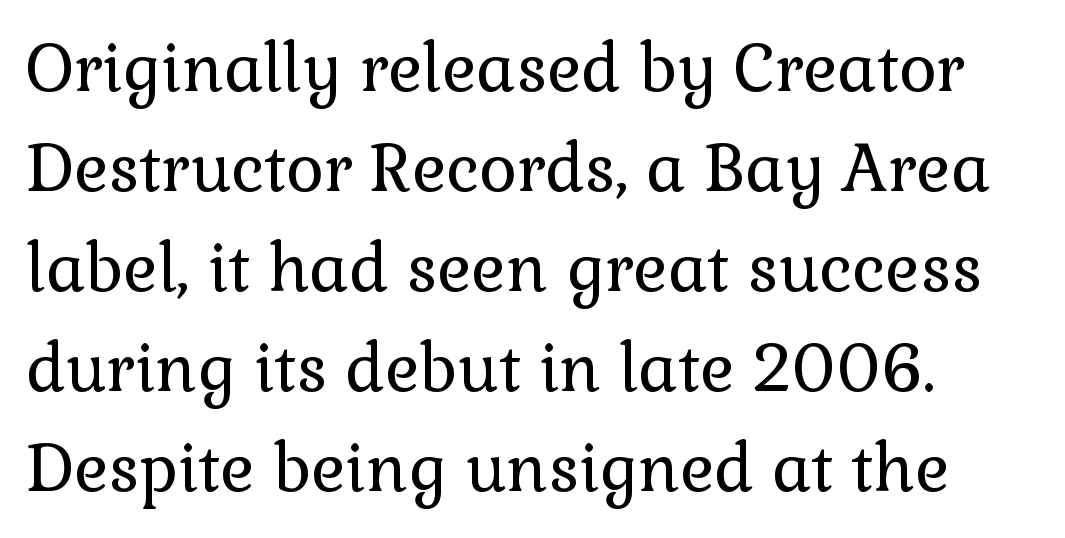
The image shows 65 px regular-weight serif type, upright; set left-aligned, normal line spacing (1.54x), normal letter spacing, not underlined; a medium x-height.
